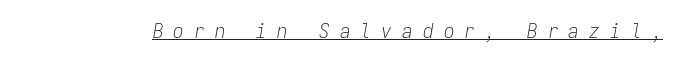
The image shows 21 px text type, italic (leaning right); set unusually wide letter spacing (+0.49 em), underlined.
